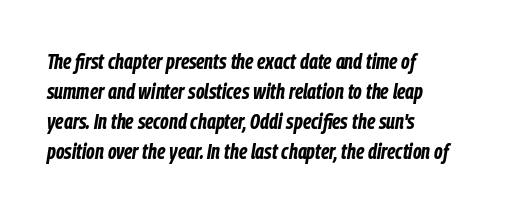
The image shows 22 px bold type, italic (leaning right); set left-aligned, normal line spacing (1.36x), normal letter spacing, not underlined.
